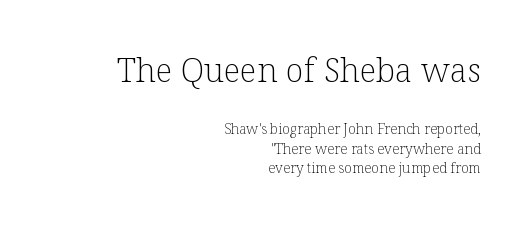
The image shows 33 px light serif type, upright; set right-aligned, normal line spacing (1.41x), normal letter spacing, not underlined; the first (top) block is 2.36x larger; low stroke contrast and a medium x-height.
